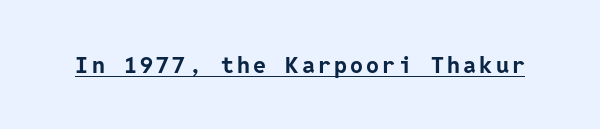
These characters rest on top of a visible drawn line. Caption: bold face, heavy strokes. No italicization has been applied; the sample stays upright.
